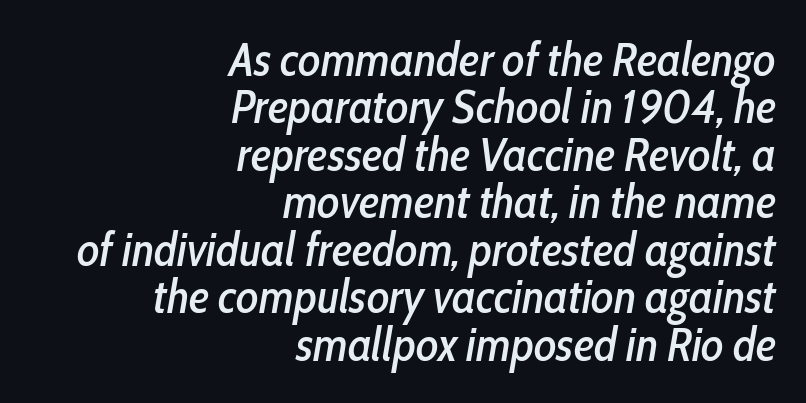
Default kerning and tracking; the words read as compact shapes. If you drew a line through each stem, it would be angled. One-word summary of the alignment: right. You could barely slide anything between these rows. Type without underlining. Think of a printed novel: that variable character pitch is what you see here.
